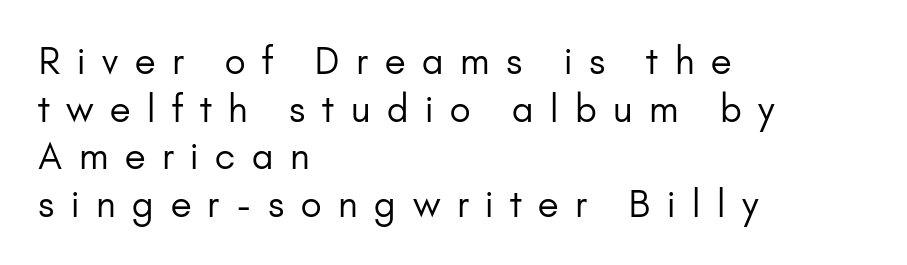
The gap between lines stays unmarked. These glyphs show unthickened strokes, regular width or finer. Do the characters align in a grid? No, the font is proportional. The passage shown stacks its lines at a standard gap.
